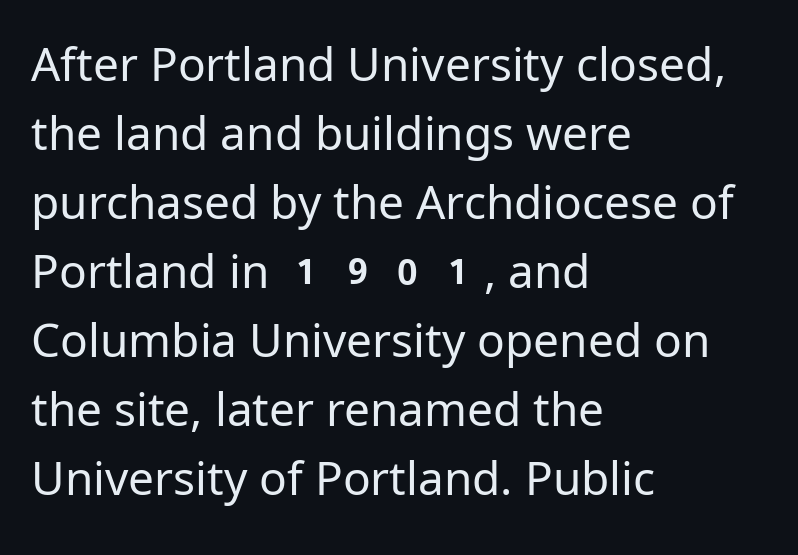
{"serif": "no", "italic": "no", "bold": "no", "weight": "regular", "width": "normal", "stroke_contrast": "low", "x_height": "medium", "monospaced": "no", "underline": "no", "align": "left", "line_spacing": "normal", "line_spacing_ratio": 1.5, "letter_spacing": "normal", "letter_spacing_em": 0.0, "glyph_px": 46}
